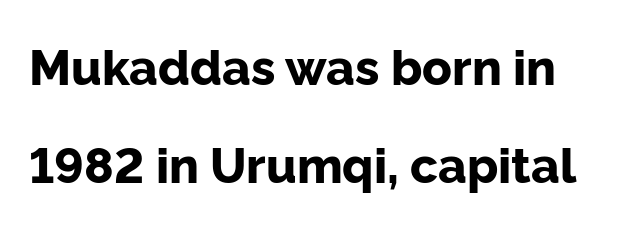
What weight is shown? A full bold with thick strokes. The tracking reads as untouched default to a designer's eye. Descenders are the only things crossing below the line. Vertical strokes here are truly vertical.
